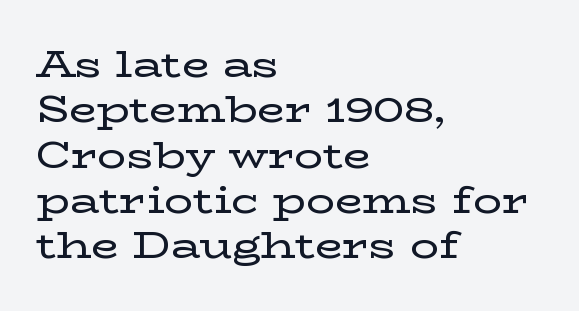
{"serif": "yes", "italic": "no", "width": "wide", "stroke_contrast": "low", "x_height": "medium", "monospaced": "no", "underline": "no", "align": "left", "line_spacing": "normal", "line_spacing_ratio": 1.26, "letter_spacing": "normal", "letter_spacing_em": 0.0, "glyph_px": 36}
